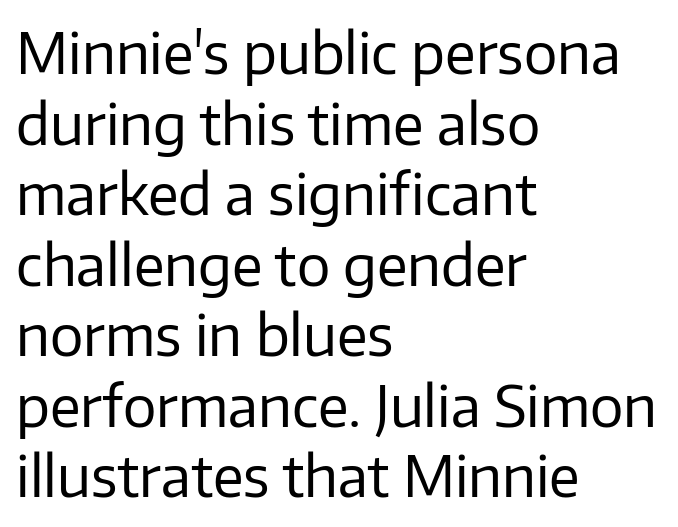
The image shows 56 px regular-weight sans-serif type, upright; set left-aligned, normal line spacing (1.26x), normal letter spacing, not underlined; low stroke contrast and a medium x-height.
